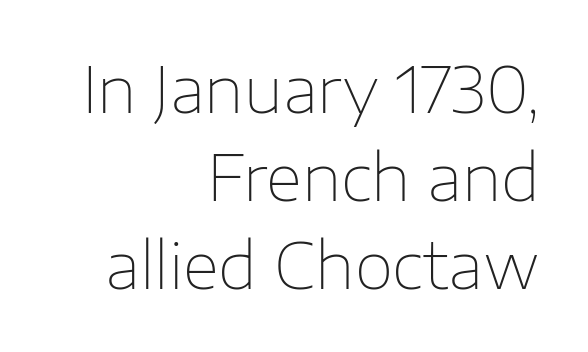
A clean baseline with only descenders dipping below it. Interline gaps are of average width in this sample. Character widths vary here, with narrow letters taking less room than wide ones. The passage shown is not bold in any degree. A typesetter would label this face a sans.
